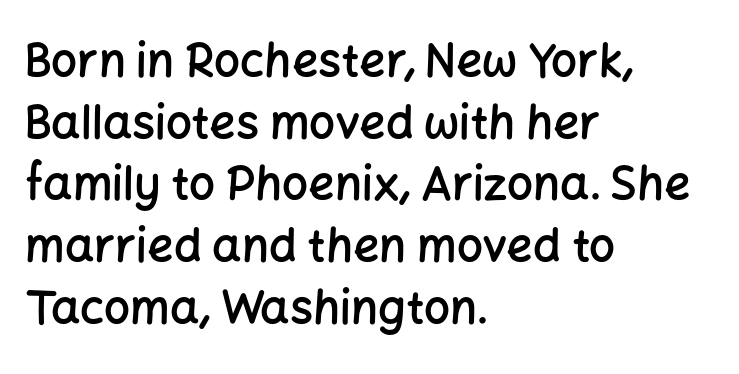
The rendering anchors every line to the left-hand side. It's the straight-up-and-down kind of type. Here the glyphs are tracked normally, forming tight word shapes. Classification — sans serif. Its strokes are somewhat broadened, the hallmark of semibold type.
